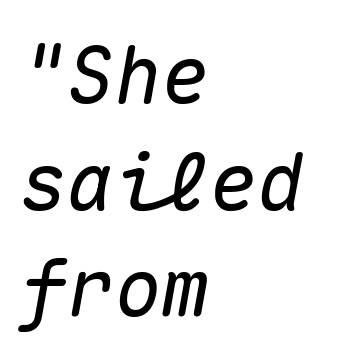
{"italic": "yes", "lean": "right", "slant_degrees": 10, "width": "normal", "stroke_contrast": "medium", "x_height": "medium", "monospaced": "yes", "underline": "no", "align": "left", "line_spacing": "normal", "line_spacing_ratio": 1.35, "letter_spacing": "normal", "letter_spacing_em": 0.0, "glyph_px": 79}
